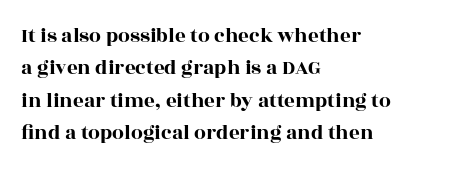
{"italic": "no", "underline": "no", "align": "left", "line_spacing": "normal", "line_spacing_ratio": 1.54, "letter_spacing": "normal", "letter_spacing_em": 0.0, "glyph_px": 21}
